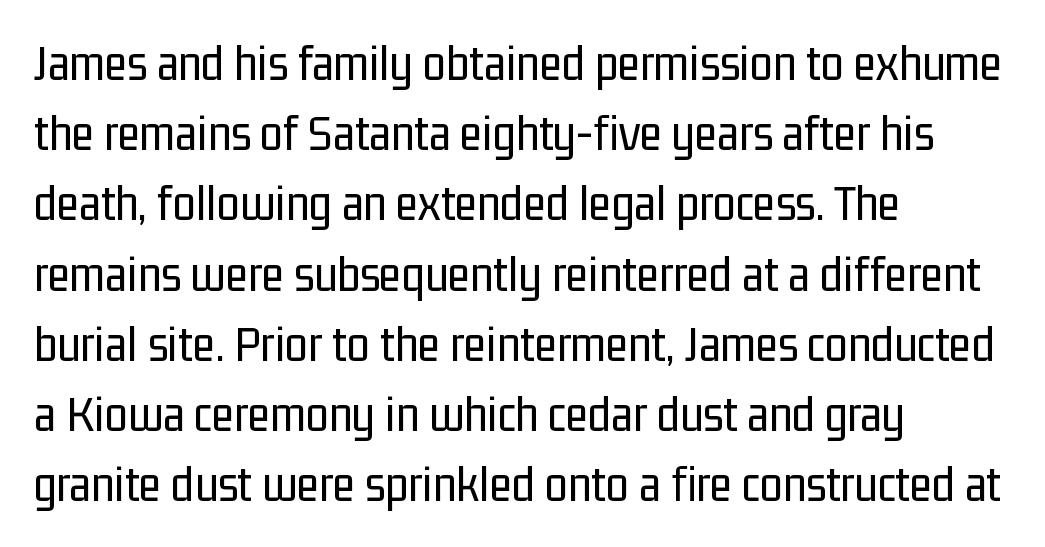
The image shows 52 px regular-weight, condensed sans-serif type, upright; set left-aligned, normal line spacing (1.35x), normal letter spacing, not underlined; low stroke contrast and a medium x-height.
